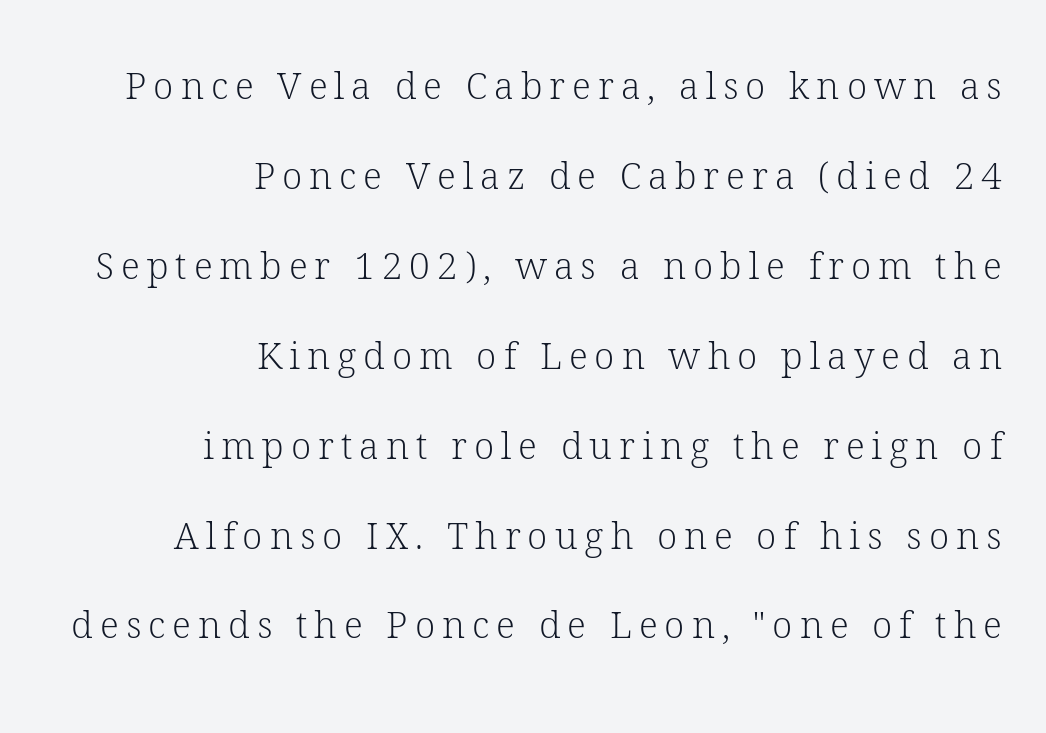
{"serif": "yes", "italic": "no", "bold": "no", "weight": "light", "width": "normal", "stroke_contrast": "low", "x_height": "medium", "monospaced": "no", "underline": "no", "align": "right", "line_spacing": "loose", "line_spacing_ratio": 2.43, "glyph_px": 37}
